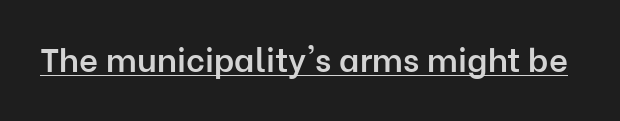
Caption: lettering with a line underneath. Style check: upright. Moderately thickened strokes mark this as semibold type. Do the characters align in a grid? No, the font is proportional. These lines are composed in type without serifs.
